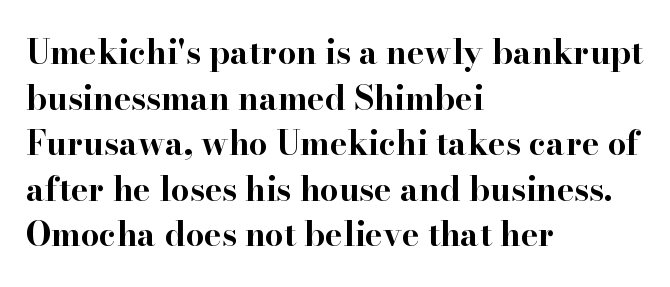
Q: Is the text bold? A: Yes.
Q: Is the text italic (slanted)? A: No, it is upright.
Q: Is the typeface a serif or a sans-serif typeface? A: Serif.
Q: Is the text underlined? A: No.
Q: How is the paragraph aligned? A: Left-aligned.
Q: Is the spacing between letters normal or unusually wide? A: Normal.
Q: Is the spacing between lines tight, normal or loose? A: Normal.
Q: Width (condensed, normal, or wide)? A: Wide.
Q: Stroke contrast? A: High.
Q: x-height? A: Small.
Q: Monospaced? A: No.
